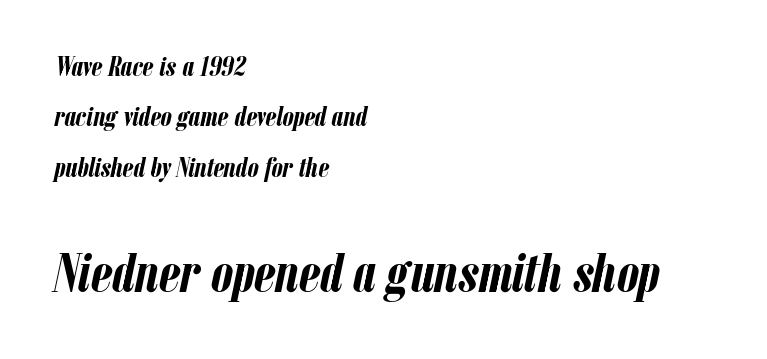
The image shows 55 px semibold, condensed type, italic (leaning right); set left-aligned, line spacing 1.8x, normal letter spacing, not underlined; the second (bottom) block is 1.96x larger; low stroke contrast and a medium x-height.
